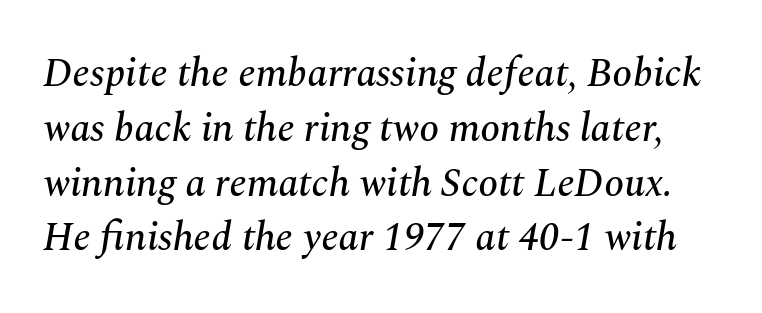
Little horizontal feet cap the strokes, marking this as serif type. A normal amount of white space separates one row of letters from the next. Compared with ordinary roman type, these characters are visibly tilted. The gap between lines stays unmarked.
